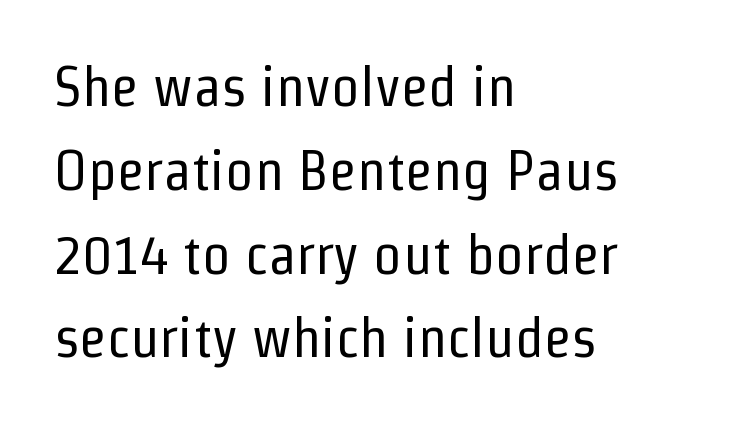
Each word holds together tightly as a unit, with standard inter-letter gaps. A student would call this left alignment; a typographer would say flush left, rag right. Classification — sans serif. Is the type heavy? It reads as light-to-regular instead.
